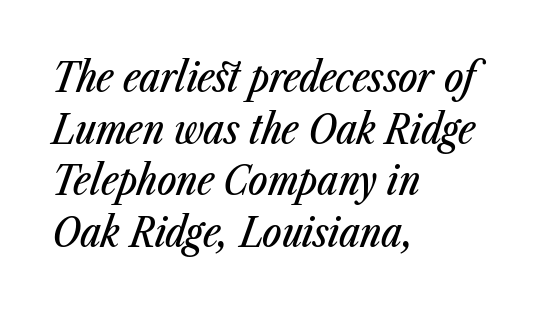
The image shows 41 px condensed type, italic (leaning right); set left-aligned, normal line spacing (1.26x), normal letter spacing, not underlined; low stroke contrast and a medium x-height.
